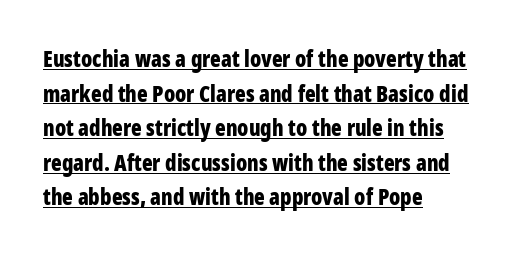
Is the type bold? Yes — the strokes are clearly thick and heavy. Letter spacing: default. You can see a thin bar hugging the bottom of the glyphs. Summary of vertical rhythm: regular, with standard interline spacing.
